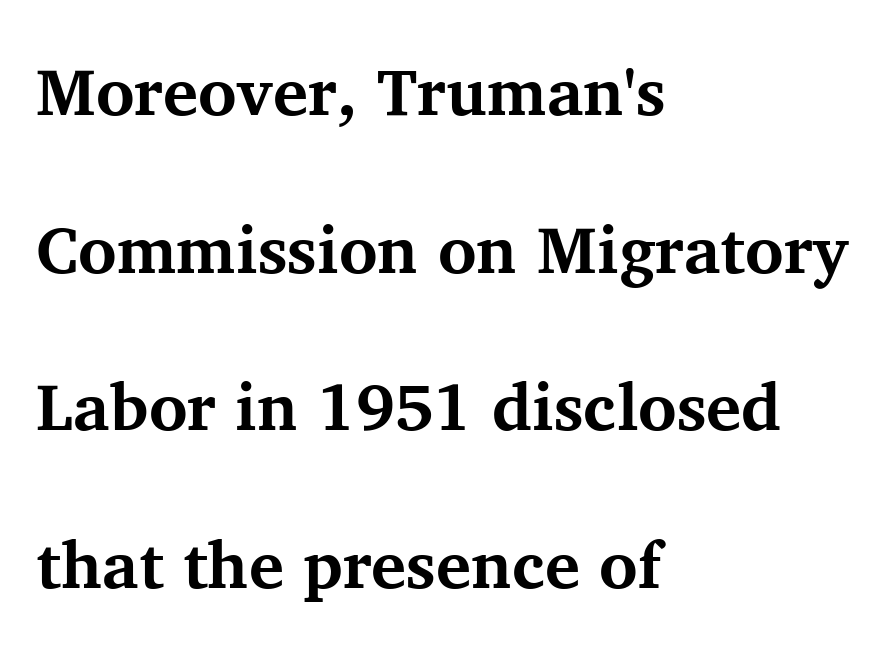
The image shows 66 px bold serif type, upright; set left-aligned, loose line spacing (2.39x), normal letter spacing, not underlined; medium stroke contrast and a medium x-height.
